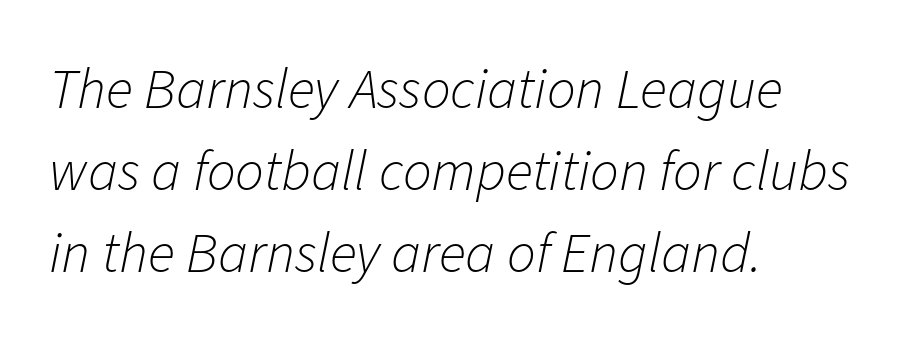
{"italic": "yes", "lean": "right", "slant_degrees": 11, "bold": "no", "weight": "light", "width": "normal", "stroke_contrast": "low", "x_height": "medium", "monospaced": "no", "underline": "no", "align": "left", "line_spacing": "normal", "line_spacing_ratio": 1.44, "letter_spacing": "normal", "letter_spacing_em": 0.0, "glyph_px": 57}
